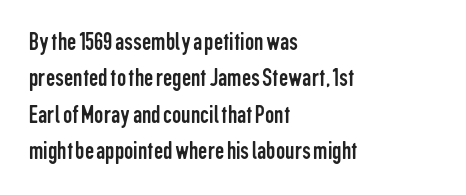
{"italic": "no", "bold": "no", "underline": "no", "align": "left", "line_spacing": "normal", "line_spacing_ratio": 1.4, "letter_spacing": "normal", "letter_spacing_em": 0.0, "glyph_px": 26}
